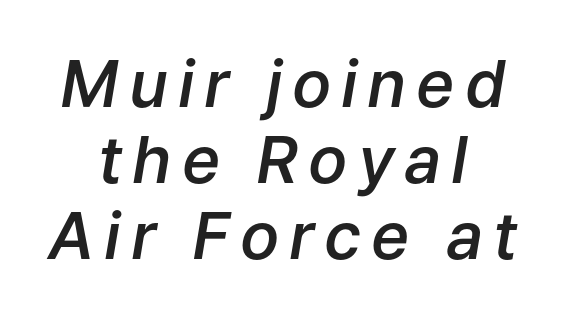
The image shows 65 px semibold type, italic (leaning right); set centered, line spacing 1.17x, not underlined; low stroke contrast and a medium x-height.
